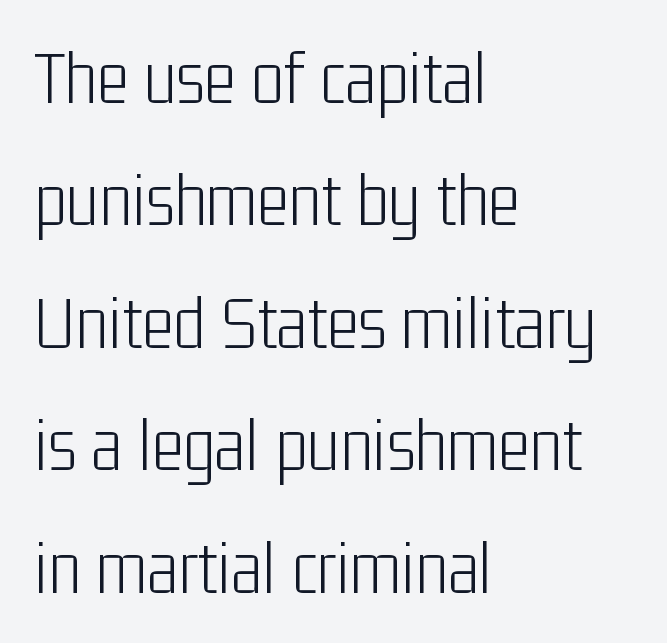
Q: Is the text bold? A: No.
Q: Is the text italic (slanted)? A: No, it is upright.
Q: Is the typeface a serif or a sans-serif typeface? A: Sans-serif.
Q: Is the text underlined? A: No.
Q: How is the paragraph aligned? A: Left-aligned.
Q: Is the spacing between letters normal or unusually wide? A: Normal.
Q: Is the spacing between lines tight, normal or loose? A: Normal.
Q: Width (condensed, normal, or wide)? A: Condensed.
Q: Stroke contrast? A: Low.
Q: x-height? A: Medium.
Q: Monospaced? A: No.
